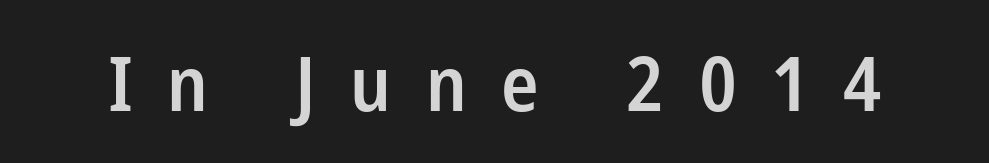
Q: Is the text bold? A: Semi-bold.
Q: Is the text italic (slanted)? A: No, it is upright.
Q: Is the typeface a serif or a sans-serif typeface? A: Sans-serif.
Q: Is the text underlined? A: No.
Q: Is the spacing between letters normal or unusually wide? A: Unusually wide.
Q: Width (condensed, normal, or wide)? A: Condensed.
Q: Stroke contrast? A: Low.
Q: x-height? A: Medium.
Q: Monospaced? A: No.
